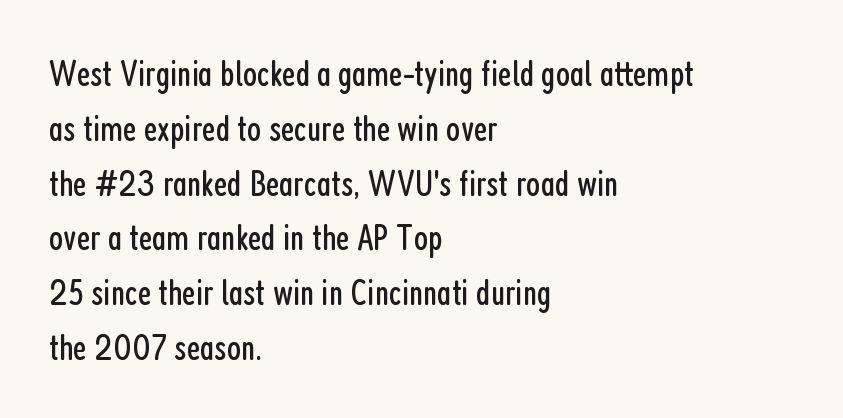
Q: Is the text bold? A: No.
Q: Is the text italic (slanted)? A: No, it is upright.
Q: Is the typeface a serif or a sans-serif typeface? A: Sans-serif.
Q: Is the text underlined? A: No.
Q: How is the paragraph aligned? A: Left-aligned.
Q: Is the spacing between letters normal or unusually wide? A: Normal.
Q: Is the spacing between lines tight, normal or loose? A: Normal.
Q: Width (condensed, normal, or wide)? A: Condensed.
Q: Stroke contrast? A: Low.
Q: x-height? A: Medium.
Q: Monospaced? A: No.
